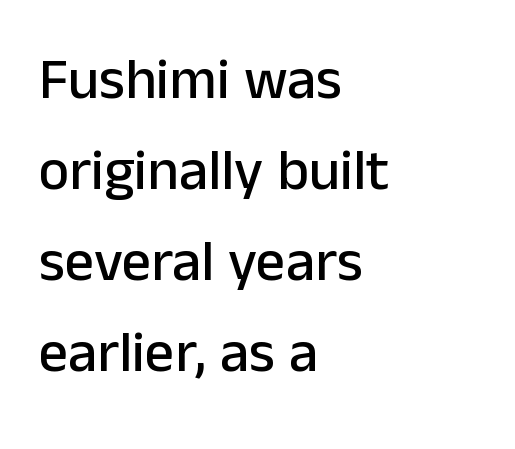
Q: Is the text italic (slanted)? A: No, it is upright.
Q: Is the typeface a serif or a sans-serif typeface? A: Sans-serif.
Q: Is the text underlined? A: No.
Q: How is the paragraph aligned? A: Left-aligned.
Q: Is the spacing between letters normal or unusually wide? A: Normal.
Q: Is the spacing between lines tight, normal or loose? A: Normal.
Q: Width (condensed, normal, or wide)? A: Normal.
Q: Stroke contrast? A: Low.
Q: x-height? A: Medium.
Q: Monospaced? A: No.
